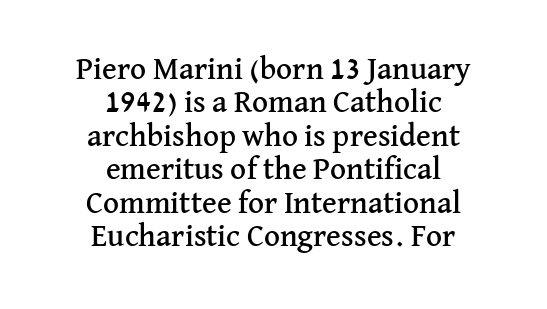
Q: Is the text italic (slanted)? A: No, it is upright.
Q: Is the typeface a serif or a sans-serif typeface? A: Serif.
Q: Is the text underlined? A: No.
Q: How is the paragraph aligned? A: Centered.
Q: Is the spacing between letters normal or unusually wide? A: Normal.
Q: Is the spacing between lines tight, normal or loose? A: Tight.
Q: Width (condensed, normal, or wide)? A: Normal.
Q: Stroke contrast? A: Medium.
Q: x-height? A: Medium.
Q: Monospaced? A: No.
